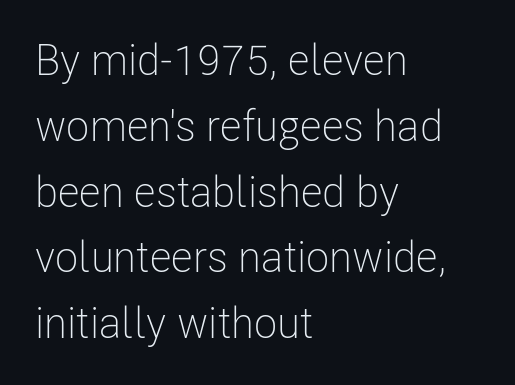
Note the varied advance widths — an 'i' is clearly narrower than an 'm'. A typesetter would label this face a sans. The typesetting does not lean heavy: it is not bold. Type without underlining. The type is set solid horizontally, with unmodified tracking. The font's upright variant was chosen for this text.
